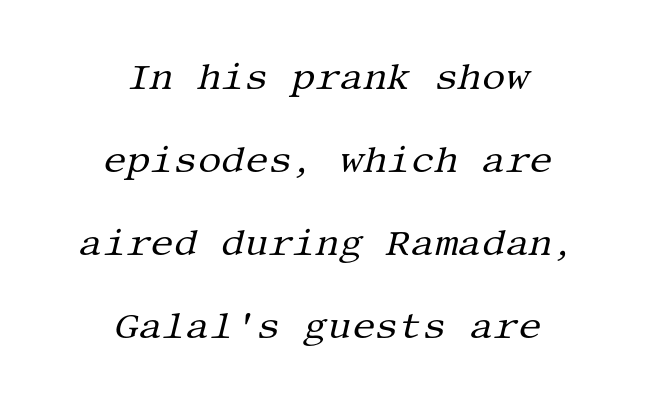
The image shows 37 px regular-weight serif type, italic (leaning right); set centered, loose line spacing (2.24x), normal letter spacing, not underlined; medium stroke contrast and a large x-height.
